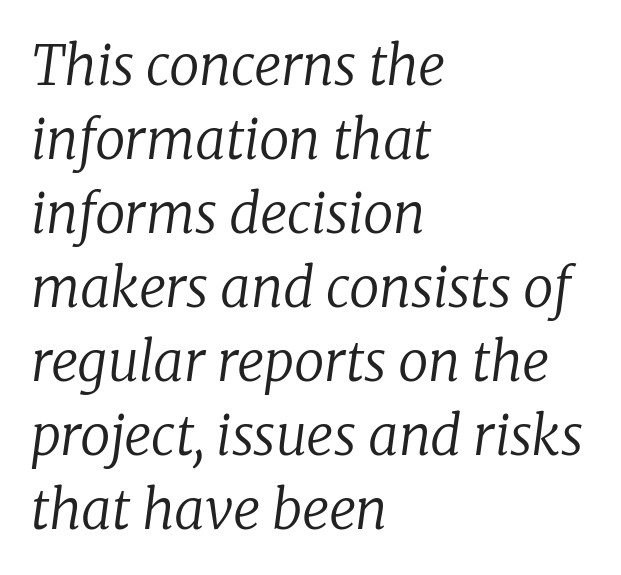
The image shows 54 px regular-weight serif type, italic (leaning right); set left-aligned, normal line spacing (1.37x), normal letter spacing, not underlined; low stroke contrast and a medium x-height.
